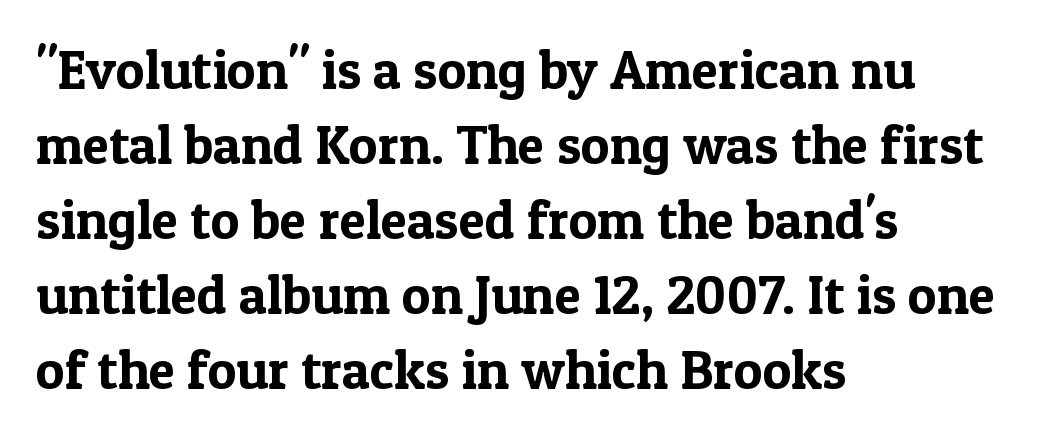
{"serif": "yes", "italic": "no", "width": "normal", "x_height": "medium", "monospaced": "no", "underline": "no", "align": "left", "line_spacing": "normal", "line_spacing_ratio": 1.39, "letter_spacing": "normal", "letter_spacing_em": 0.0, "glyph_px": 54}
